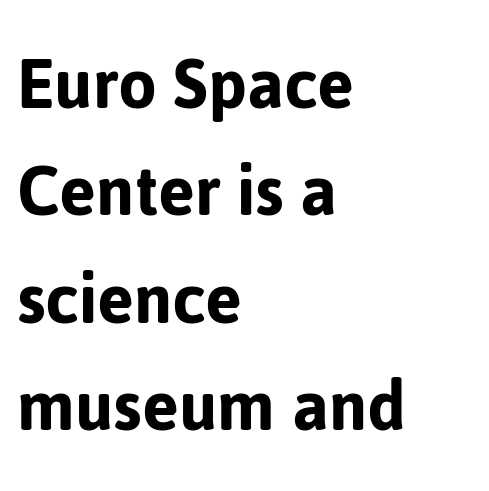
{"serif": "no", "italic": "no", "width": "normal", "stroke_contrast": "low", "x_height": "medium", "monospaced": "no", "underline": "no", "align": "left", "line_spacing": "normal", "line_spacing_ratio": 1.36, "letter_spacing": "normal", "letter_spacing_em": 0.0, "glyph_px": 79}
